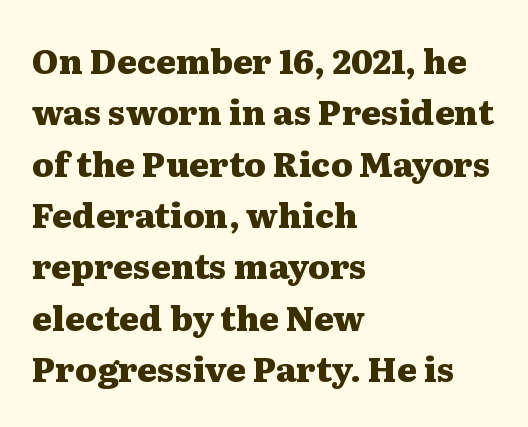
Q: Is the text bold? A: Yes.
Q: Is the text italic (slanted)? A: No, it is upright.
Q: Is the typeface a serif or a sans-serif typeface? A: Serif.
Q: Is the text underlined? A: No.
Q: How is the paragraph aligned? A: Left-aligned.
Q: Is the spacing between letters normal or unusually wide? A: Normal.
Q: Is the spacing between lines tight, normal or loose? A: Normal.
Q: Width (condensed, normal, or wide)? A: Wide.
Q: Stroke contrast? A: Medium.
Q: x-height? A: Medium.
Q: Monospaced? A: No.
